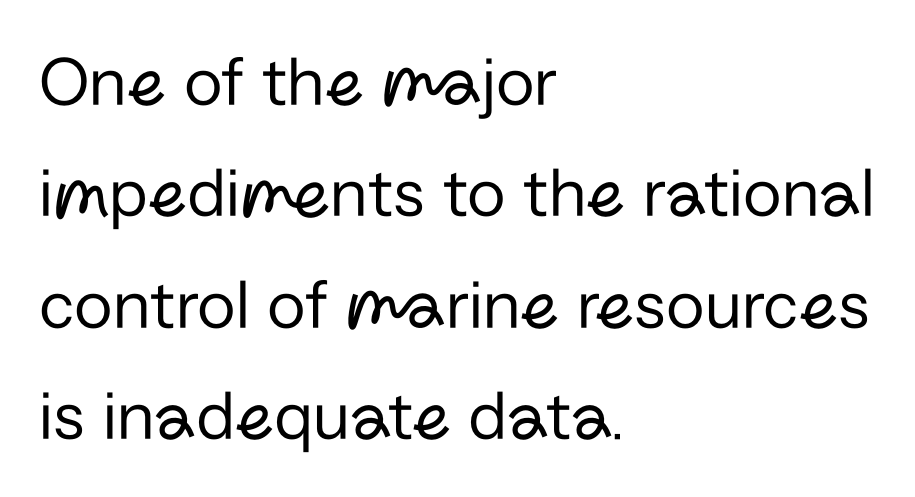
{"serif": "no", "italic": "no", "bold": "no", "weight": "regular", "width": "normal", "stroke_contrast": "low", "x_height": "medium", "monospaced": "no", "underline": "no", "align": "left", "line_spacing": "normal", "line_spacing_ratio": 1.57, "letter_spacing": "normal", "letter_spacing_em": 0.0, "glyph_px": 71}
